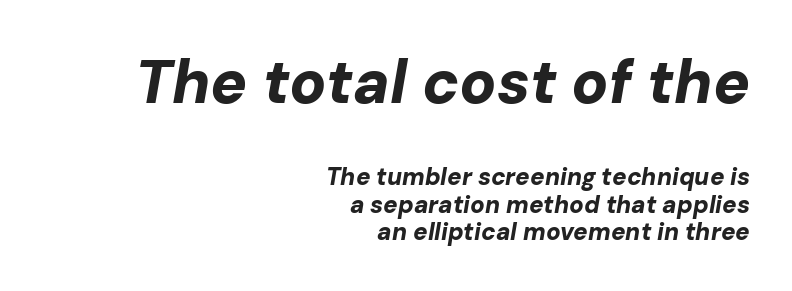
Q: Is the text bold? A: Yes.
Q: Is the text italic (slanted)? A: Yes, it leans right by about 10 degrees.
Q: Is the text underlined? A: No.
Q: How is the paragraph aligned? A: Right-aligned.
Q: Is the spacing between letters normal or unusually wide? A: Normal.
Q: Is the spacing between lines tight, normal or loose? A: Tight.
Q: Which block of text is set in a larger size, the first (top) or the second (bottom)? A: The first (top) one.
Q: Width (condensed, normal, or wide)? A: Normal.
Q: Stroke contrast? A: Low.
Q: x-height? A: Medium.
Q: Monospaced? A: No.
